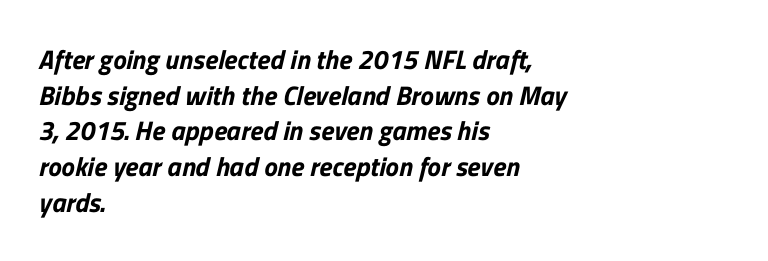
Q: Is the text underlined? A: No.
Q: How is the paragraph aligned? A: Left-aligned.
Q: Is the spacing between letters normal or unusually wide? A: Normal.
Q: Is the spacing between lines tight, normal or loose? A: Normal.
